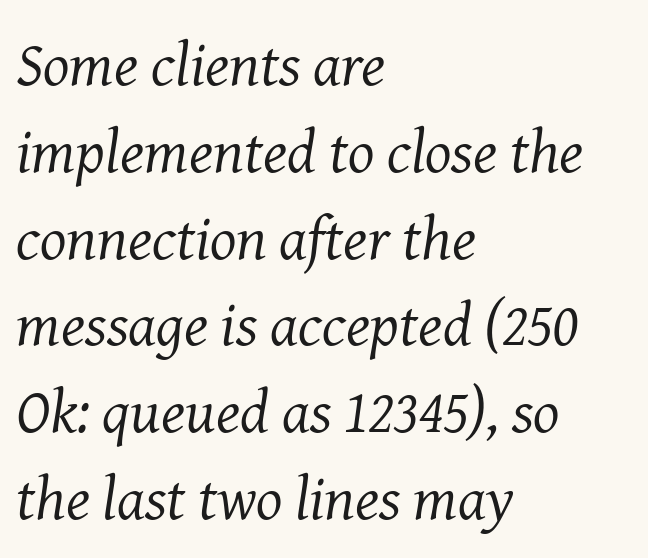
{"serif": "yes", "italic": "yes", "lean": "right", "slant_degrees": 8, "bold": "no", "weight": "regular", "width": "normal", "stroke_contrast": "medium", "x_height": "medium", "monospaced": "no", "underline": "no", "align": "left", "line_spacing": "normal", "line_spacing_ratio": 1.4, "letter_spacing": "normal", "letter_spacing_em": 0.0, "glyph_px": 62}
